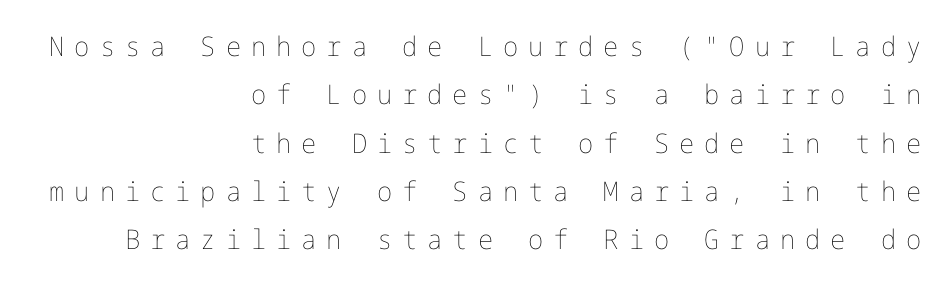
Q: Is the text bold? A: No.
Q: Is the text italic (slanted)? A: No, it is upright.
Q: Is the text underlined? A: No.
Q: How is the paragraph aligned? A: Right-aligned.
Q: Is the spacing between letters normal or unusually wide? A: Unusually wide.
